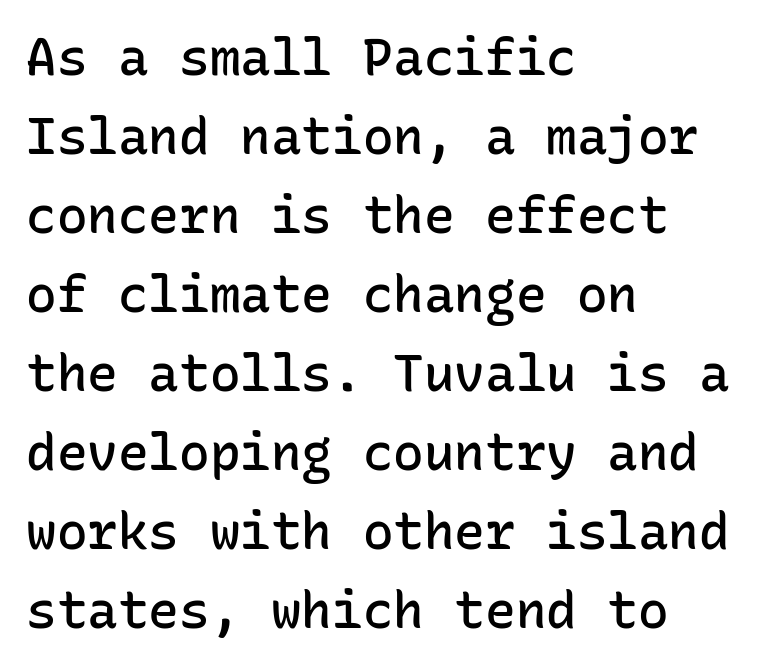
The image shows 51 px semibold sans-serif type, upright, monospaced; set left-aligned, normal line spacing (1.55x), normal letter spacing, not underlined; low stroke contrast and a medium x-height.
